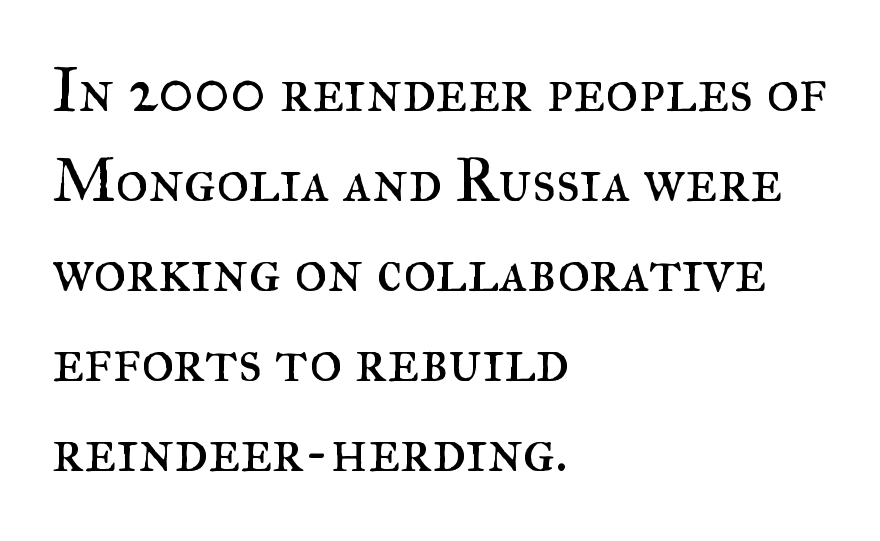
Every character sits straight up, as roman type does. Is the type heavy? It reads as light-to-regular instead. Honestly, there is no underline to notice here at all. Normally led — the rows are evenly, conventionally spaced. Little horizontal feet cap the strokes, marking this as serif type.
